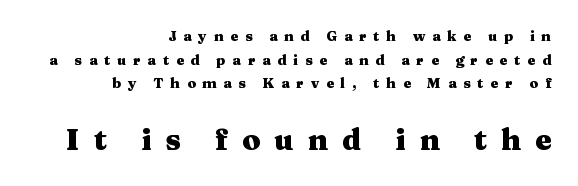
{"serif": "yes", "italic": "no", "bold": "yes", "weight": "heavy", "width": "wide", "stroke_contrast": "medium", "x_height": "medium", "monospaced": "no", "underline": "no", "align": "right", "line_spacing": "normal", "line_spacing_ratio": 1.69, "letter_spacing": "wide", "letter_spacing_em": 0.49, "larger_block": "second", "size_ratio": 2.07, "glyph_px": 29}
